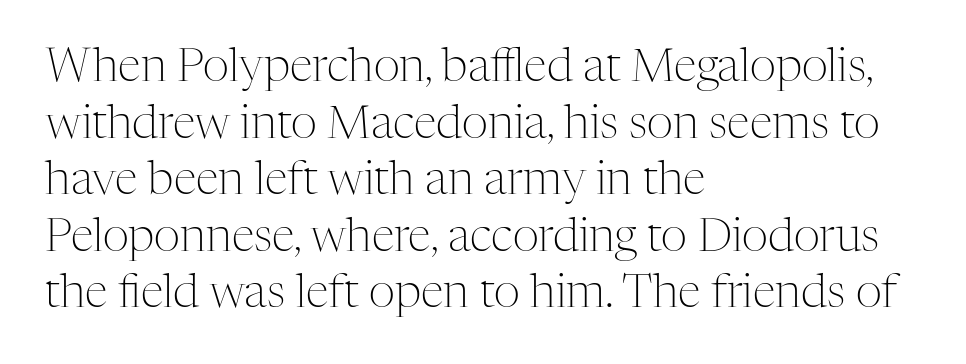
The image shows 46 px light serif type, upright; set left-aligned, line spacing 1.23x, normal letter spacing, not underlined; medium stroke contrast and a medium x-height.
